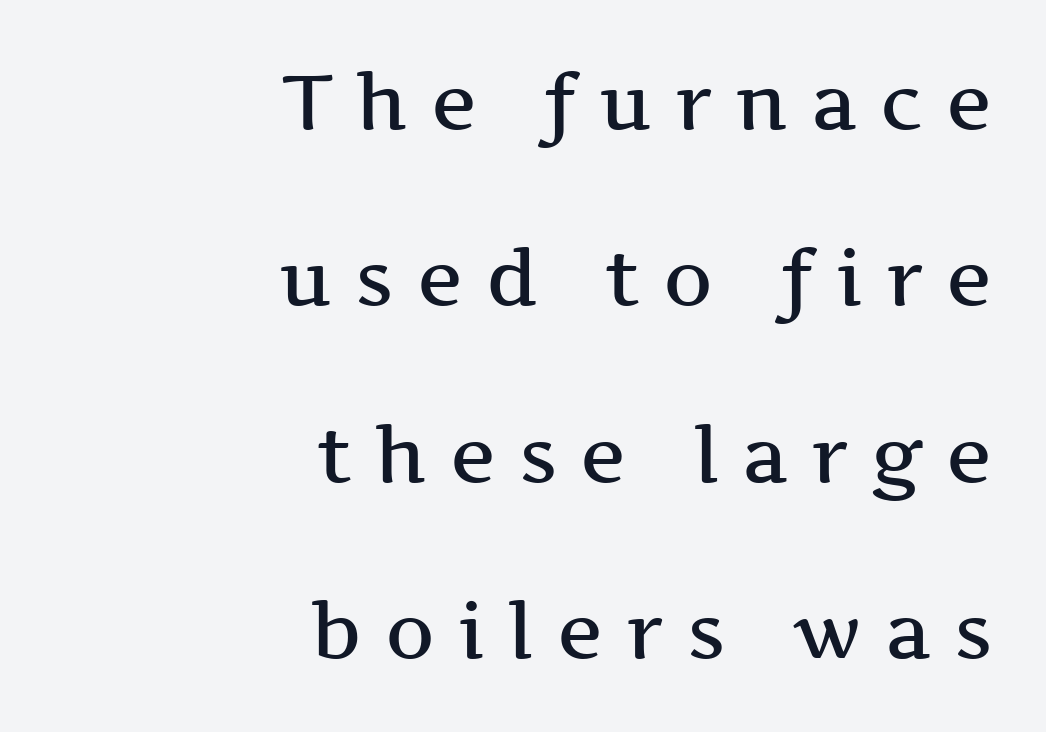
Q: Is the text bold? A: Semi-bold.
Q: Is the text italic (slanted)? A: No, it is upright.
Q: Is the typeface a serif or a sans-serif typeface? A: Serif.
Q: Is the text underlined? A: No.
Q: How is the paragraph aligned? A: Right-aligned.
Q: Is the spacing between letters normal or unusually wide? A: Unusually wide.
Q: Is the spacing between lines tight, normal or loose? A: Loose.
Q: Width (condensed, normal, or wide)? A: Wide.
Q: Stroke contrast? A: Medium.
Q: x-height? A: Medium.
Q: Monospaced? A: No.
